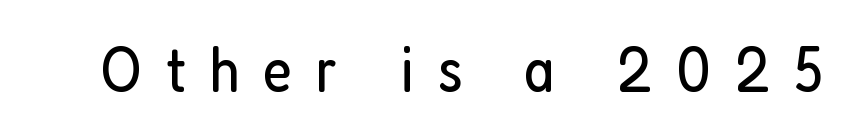
{"serif": "no", "italic": "no", "bold": "no", "weight": "regular", "width": "condensed", "stroke_contrast": "low", "x_height": "medium", "monospaced": "no", "underline": "no", "letter_spacing": "wide", "letter_spacing_em": 0.37, "glyph_px": 64}
